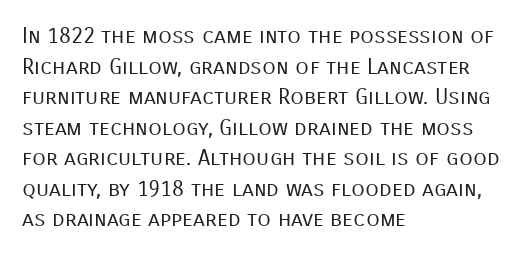
Q: Is the text bold? A: No.
Q: Is the text italic (slanted)? A: No, it is upright.
Q: Is the text underlined? A: No.
Q: How is the paragraph aligned? A: Left-aligned.
Q: Is the spacing between letters normal or unusually wide? A: Normal.
Q: Is the spacing between lines tight, normal or loose? A: Normal.
